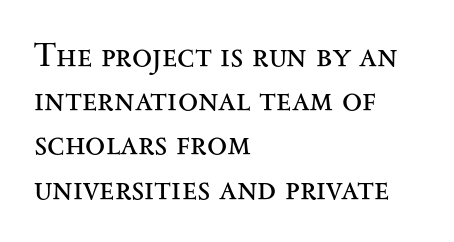
The image shows 33 px regular-weight, wide serif type, upright; set left-aligned, normal line spacing (1.34x), normal letter spacing, not underlined; medium stroke contrast and a small x-height.
